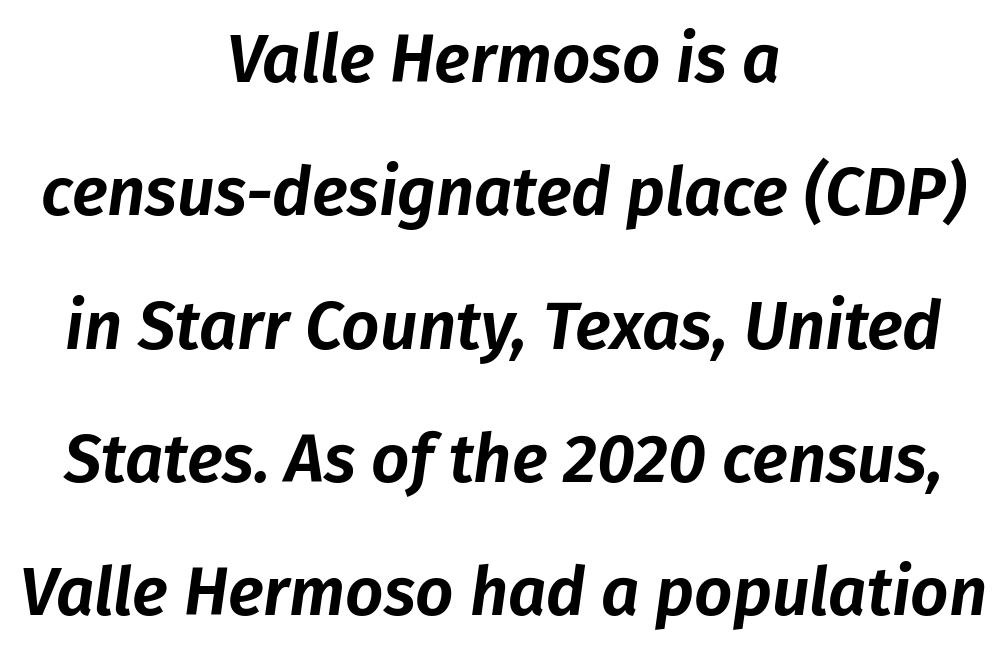
{"italic": "yes", "lean": "right", "slant_degrees": 8, "width": "normal", "stroke_contrast": "low", "x_height": "medium", "monospaced": "no", "underline": "no", "align": "center", "line_spacing": "loose", "line_spacing_ratio": 1.99, "letter_spacing": "normal", "letter_spacing_em": 0.0, "glyph_px": 67}
